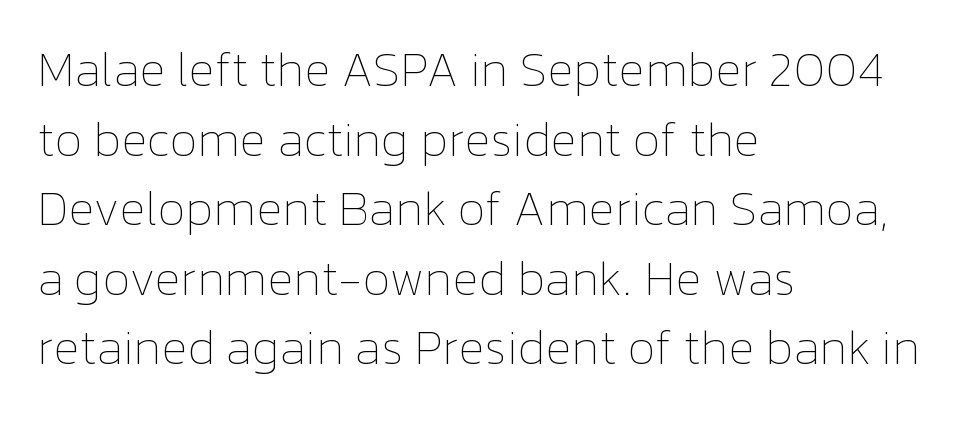
Evenly set lines give the paragraph a standard silhouette. Summary of weight: not heavy and not bold. The face used here is proportionally spaced, like ordinary book or web type. The type is set solid horizontally, with unmodified tracking.
